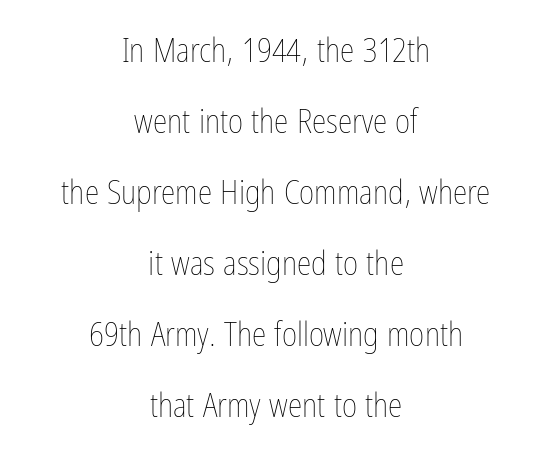
The image shows 33 px thin, condensed type, upright; set centered, loose line spacing (2.15x), normal letter spacing, not underlined; low stroke contrast and a medium x-height.
